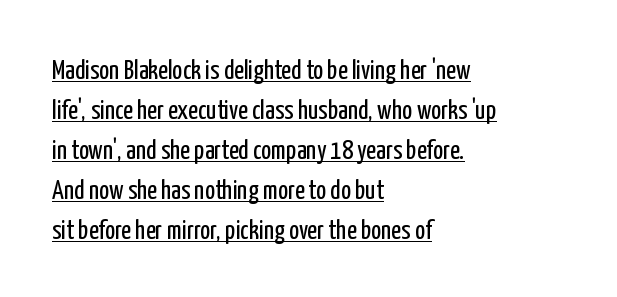
The image shows 27 px text type, upright; set left-aligned, normal line spacing (1.48x), normal letter spacing, underlined.
